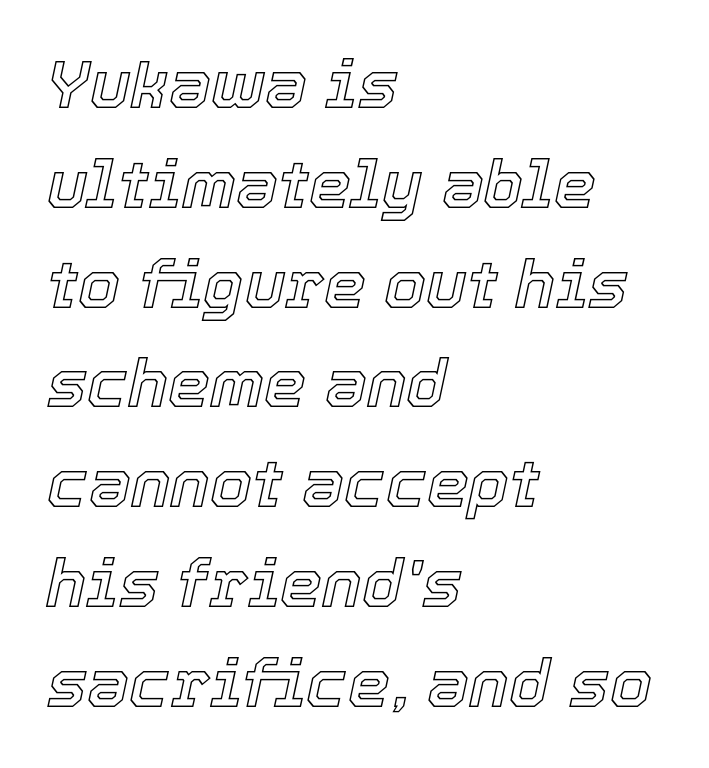
{"italic": "yes", "lean": "right", "slant_degrees": 12, "width": "normal", "x_height": "medium", "monospaced": "no", "underline": "no", "align": "left", "line_spacing": "normal", "line_spacing_ratio": 1.49, "letter_spacing": "normal", "letter_spacing_em": 0.0, "glyph_px": 67}
